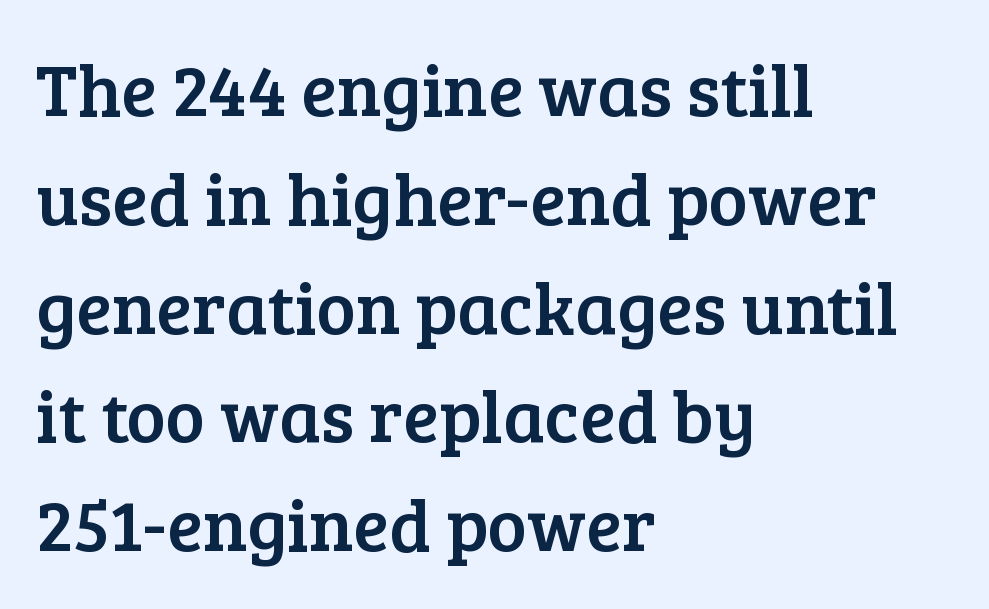
A typesetter would call this leading conventional body-copy spacing. The letters carry serifs — small finishing strokes at the ends of their stems. A typesetter would call this proportional, since set widths differ per character. Posture: upright roman. Letters rest on an invisible, unmarked baseline.
